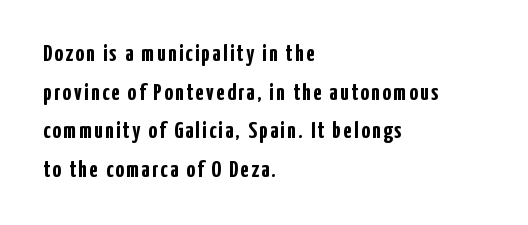
Q: Is the text bold? A: Yes.
Q: Is the text italic (slanted)? A: No, it is upright.
Q: Is the text underlined? A: No.
Q: How is the paragraph aligned? A: Left-aligned.
Q: Is the spacing between lines tight, normal or loose? A: Normal.
